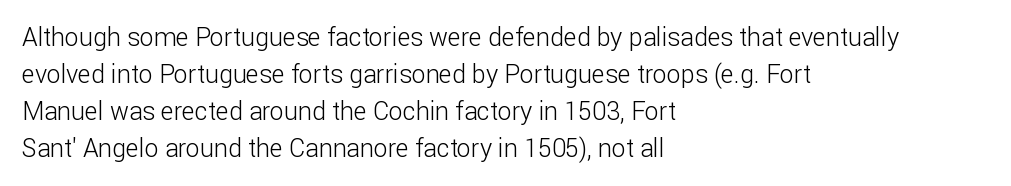
A typesetter would call this leading conventional body-copy spacing. Descender tails drop into unmarked territory. Visually the block forms a straight wall on the left and a jagged coastline on the right. Do the letters lean? They stand straight.
